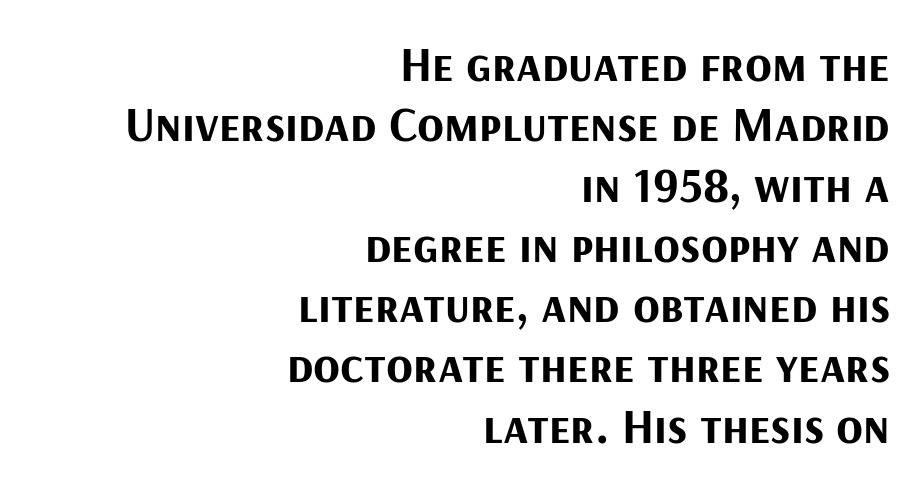
This is heavy type, rendered in bold. Typeset ragged left — the right edge is the straight one. The specimen omits any rule beneath the text block's lines. Tracking value appears to be zero — textbook default spacing. A typesetter would mark this as roman, not italic. I'd call this a sans setting — the letters go barefoot.
